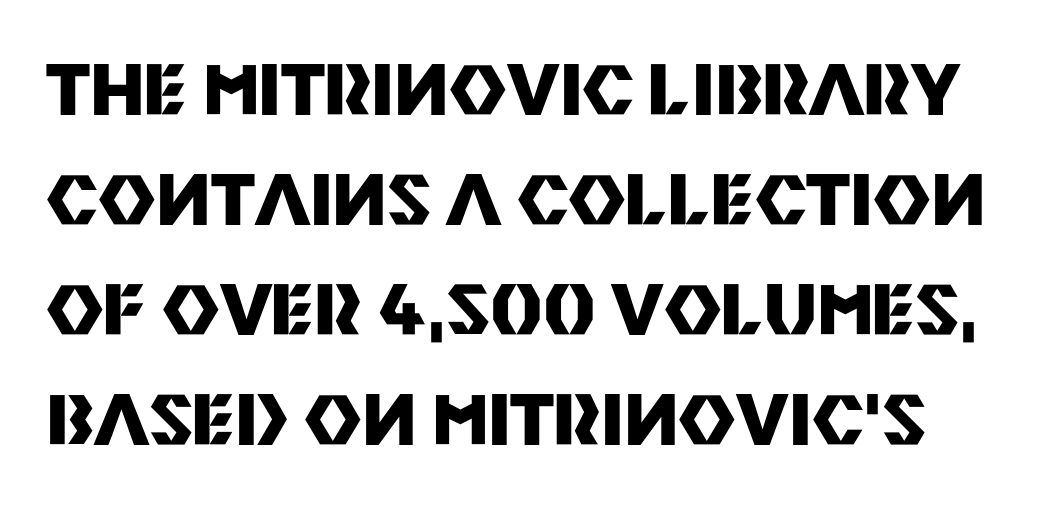
The image shows 70 px heavy sans-serif type, upright; set normal line spacing (1.57x), normal letter spacing, not underlined; medium stroke contrast and a large x-height.
